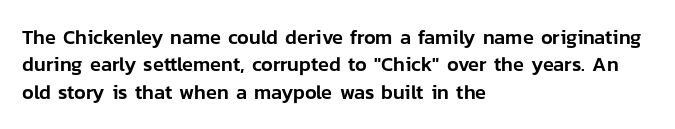
The image shows 20 px text type, upright; set left-aligned, normal line spacing (1.37x), normal letter spacing, not underlined.
